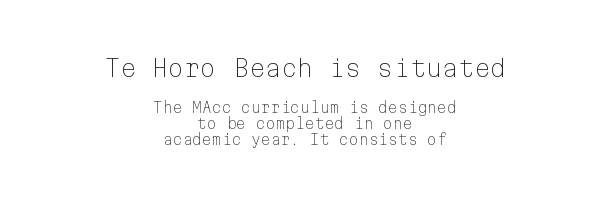
No heavy texture on the line: the type isn't bold. This rendering uses center alignment, leaving both contours irregular but symmetric. Larger block? The one above; the one below is distinctly smaller. Nobody drew a line under any word here. Notice how the stems are strictly vertical — no italics here. Each new line begins almost immediately beneath the previous one.
